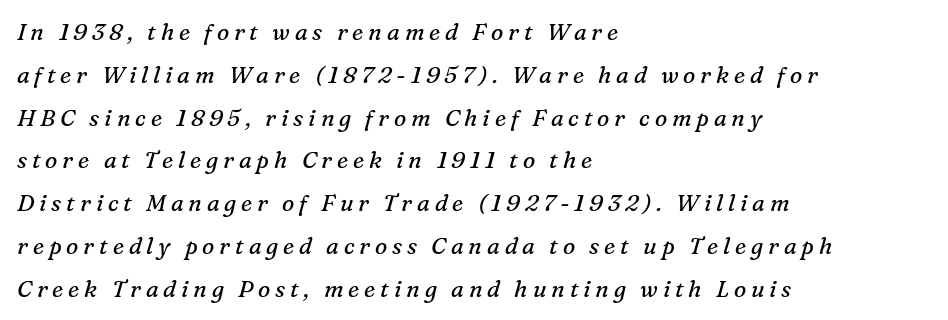
{"italic": "yes", "lean": "right", "slant_degrees": 16, "bold": "no", "underline": "no", "align": "left", "line_spacing_ratio": 1.86, "letter_spacing": "wide", "letter_spacing_em": 0.21, "glyph_px": 23}
